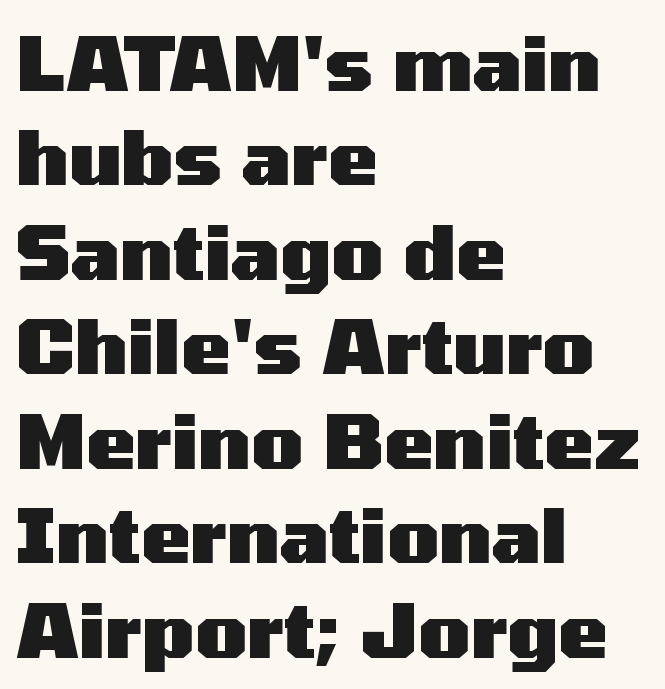
Q: Is the text bold? A: Yes.
Q: Is the text italic (slanted)? A: No, it is upright.
Q: Is the typeface a serif or a sans-serif typeface? A: Sans-serif.
Q: Is the text underlined? A: No.
Q: How is the paragraph aligned? A: Left-aligned.
Q: Is the spacing between letters normal or unusually wide? A: Normal.
Q: Is the spacing between lines tight, normal or loose? A: Normal.
Q: Width (condensed, normal, or wide)? A: Wide.
Q: Stroke contrast? A: Medium.
Q: x-height? A: Medium.
Q: Monospaced? A: No.
